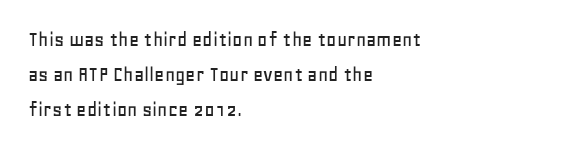
Q: Is the text italic (slanted)? A: No, it is upright.
Q: Is the text underlined? A: No.
Q: How is the paragraph aligned? A: Left-aligned.
Q: Is the spacing between letters normal or unusually wide? A: Normal.
Q: Is the spacing between lines tight, normal or loose? A: Normal.
